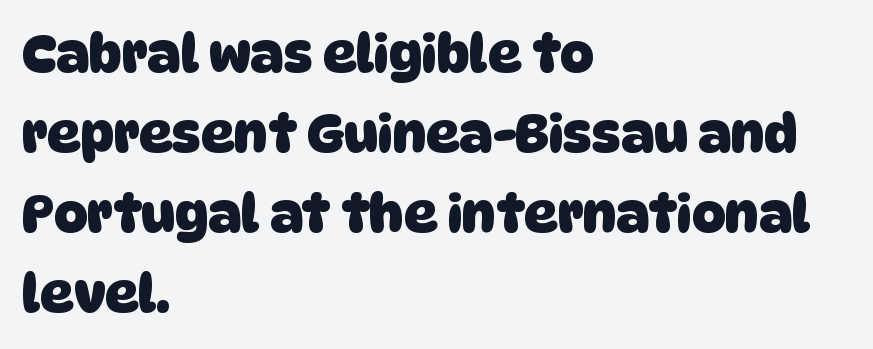
Do the characters align in a grid? No, the font is proportional. The characters look thick and weighty, a clear bold. What's the leading like? Ordinary, nothing unusual. Clear beneath every line of the passage. Horizontal alignment here is leftward, the default for most running prose.
